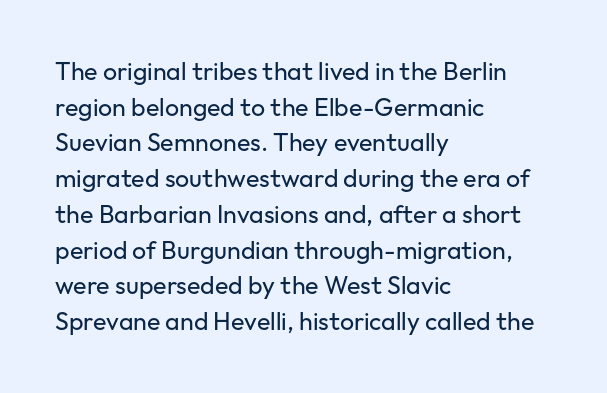
No word sits above an underline. These lines stack with their left ends in a neat column. The line-height multiplier appears to be the usual default. Ordinary non-slanted type is in use. Students, note that the glyphs here touch the page at normal intervals.
